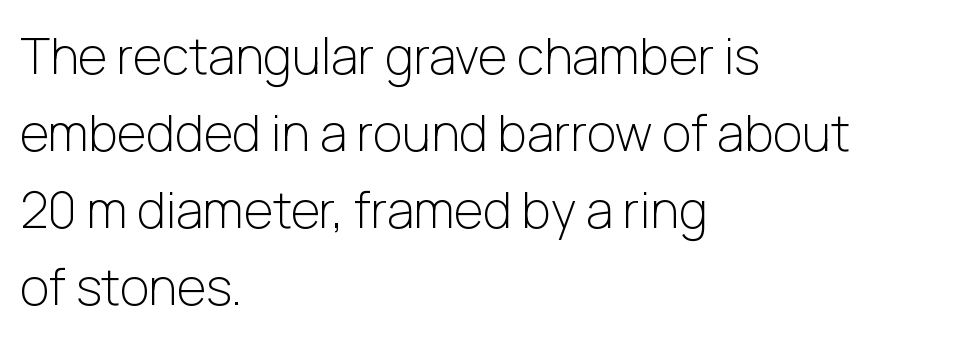
{"serif": "no", "italic": "no", "bold": "no", "weight": "light", "width": "normal", "stroke_contrast": "low", "x_height": "medium", "monospaced": "no", "underline": "no", "align": "left", "line_spacing": "normal", "line_spacing_ratio": 1.54, "letter_spacing": "normal", "letter_spacing_em": 0.0, "glyph_px": 50}
